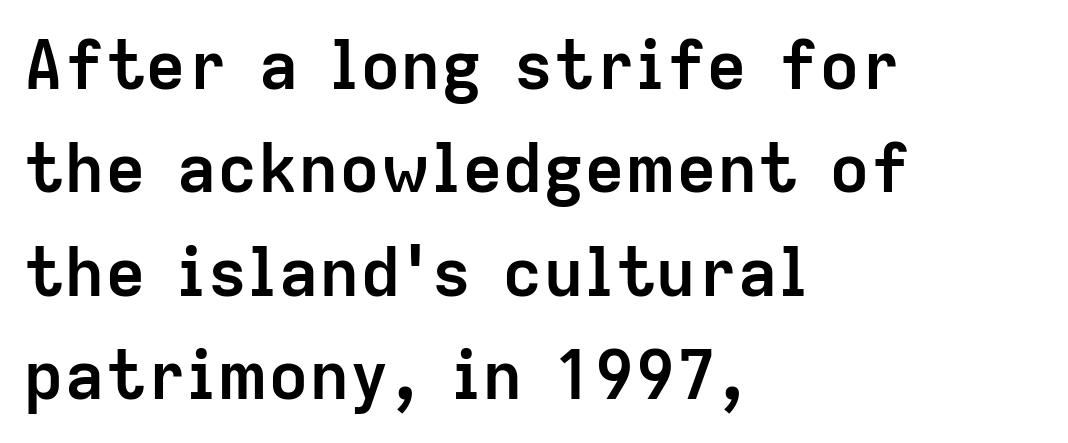
{"serif": "no", "italic": "no", "bold": "yes", "weight": "semibold", "width": "normal", "stroke_contrast": "low", "x_height": "medium", "monospaced": "no", "underline": "no", "align": "left", "line_spacing": "normal", "line_spacing_ratio": 1.52, "letter_spacing": "normal", "letter_spacing_em": 0.0, "glyph_px": 68}
